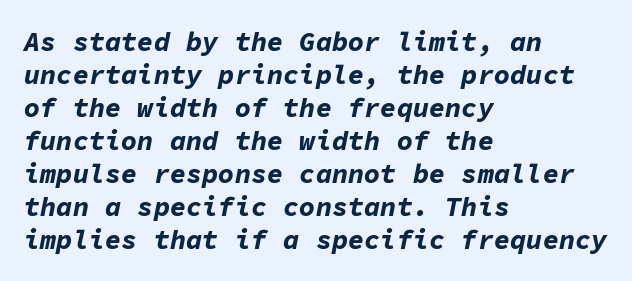
The image shows 27 px bold type, italic (leaning right); set left-aligned, line spacing 1.22x, normal letter spacing, not underlined.
